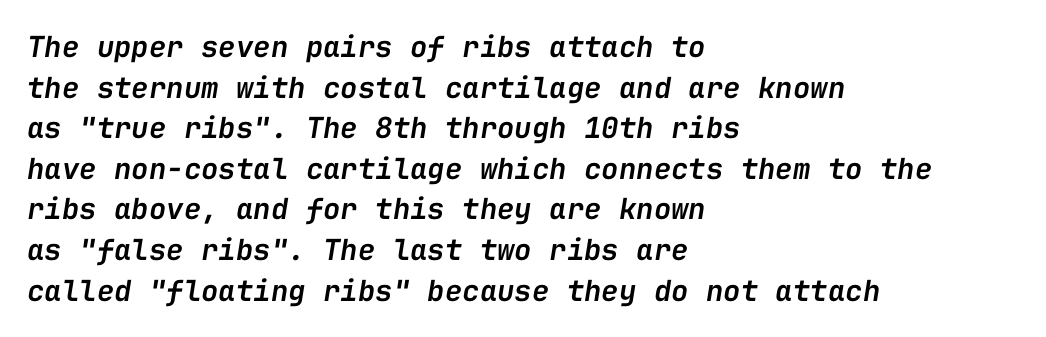
The image shows 29 px semibold type, italic (leaning right), monospaced; set left-aligned, normal line spacing (1.4x), normal letter spacing, not underlined; low stroke contrast and a medium x-height.
